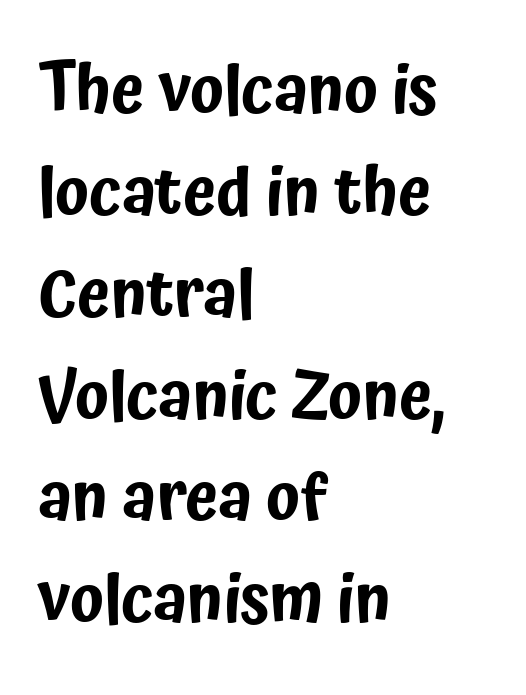
{"serif": "no", "italic": "no", "width": "condensed", "stroke_contrast": "low", "x_height": "medium", "monospaced": "no", "underline": "no", "align": "left", "line_spacing": "normal", "line_spacing_ratio": 1.52, "letter_spacing": "normal", "letter_spacing_em": 0.0, "glyph_px": 67}
